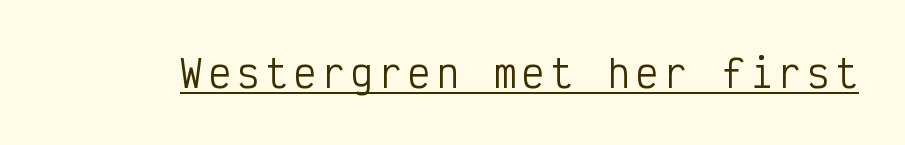
Q: Is the text bold? A: No.
Q: Is the text italic (slanted)? A: No, it is upright.
Q: Is the typeface a serif or a sans-serif typeface? A: Sans-serif.
Q: Is the text underlined? A: Yes.
Q: Width (condensed, normal, or wide)? A: Condensed.
Q: Stroke contrast? A: Low.
Q: x-height? A: Medium.
Q: Monospaced? A: Yes.
